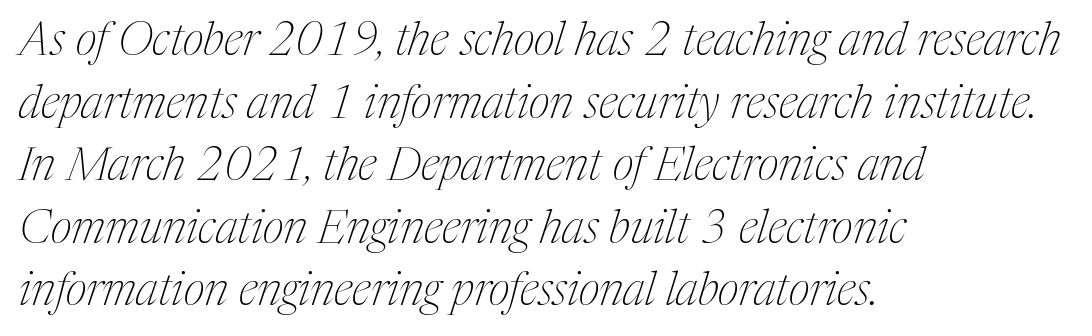
The letters sit at their default tracking, neither squeezed nor spread. The weight would be labelled regular, book, light, or lighter still. Has an underline been added? It has not. Think of a printed novel: that variable character pitch is what you see here. Quick note: italic.
